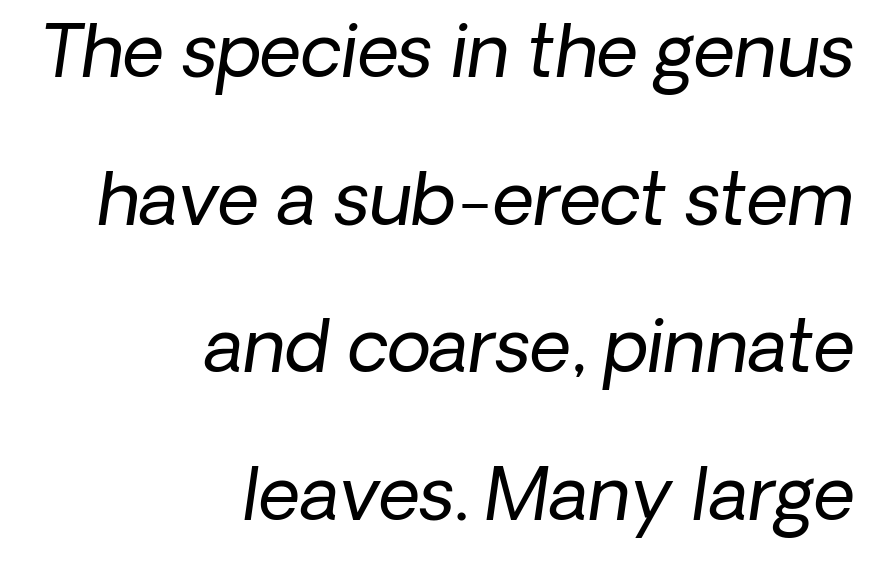
Q: Is the text bold? A: No.
Q: Is the typeface a serif or a sans-serif typeface? A: Sans-serif.
Q: Is the text underlined? A: No.
Q: How is the paragraph aligned? A: Right-aligned.
Q: Is the spacing between letters normal or unusually wide? A: Normal.
Q: Is the spacing between lines tight, normal or loose? A: Loose.
Q: Width (condensed, normal, or wide)? A: Normal.
Q: Stroke contrast? A: Low.
Q: x-height? A: Medium.
Q: Monospaced? A: No.
